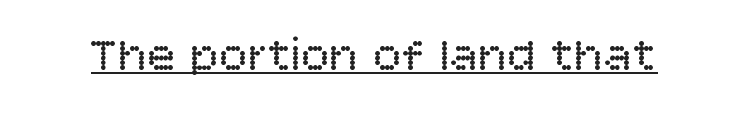
{"serif": "no", "italic": "no", "bold": "no", "weight": "regular", "width": "normal", "stroke_contrast": "low", "x_height": "large", "monospaced": "no", "underline": "yes", "letter_spacing": "normal", "letter_spacing_em": 0.0, "glyph_px": 48}
